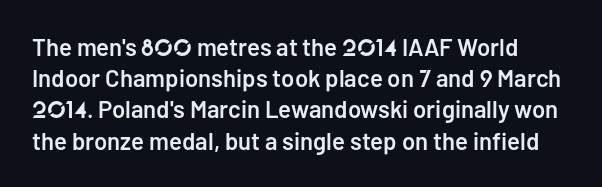
{"italic": "no", "bold": "semi", "underline": "no", "line_spacing": "normal", "line_spacing_ratio": 1.3, "letter_spacing": "normal", "letter_spacing_em": 0.0, "glyph_px": 24}
